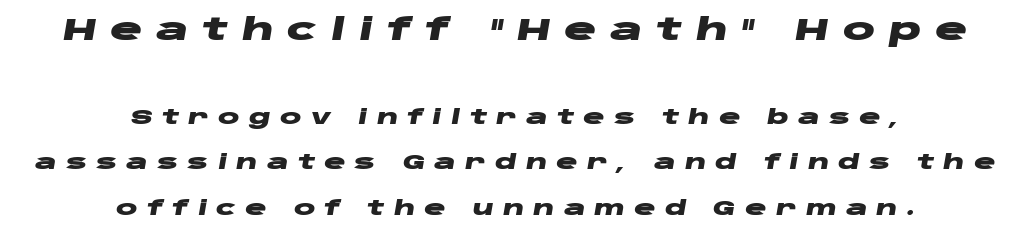
Weight check: bold — yes, fully. Honestly, the rows look like they've been pulled way apart. Descenders hang freely into open space. Here the designer chose a conventional face with non-uniform glyph widths. Glyph-to-glyph distance is far greater than everyday printed text.
